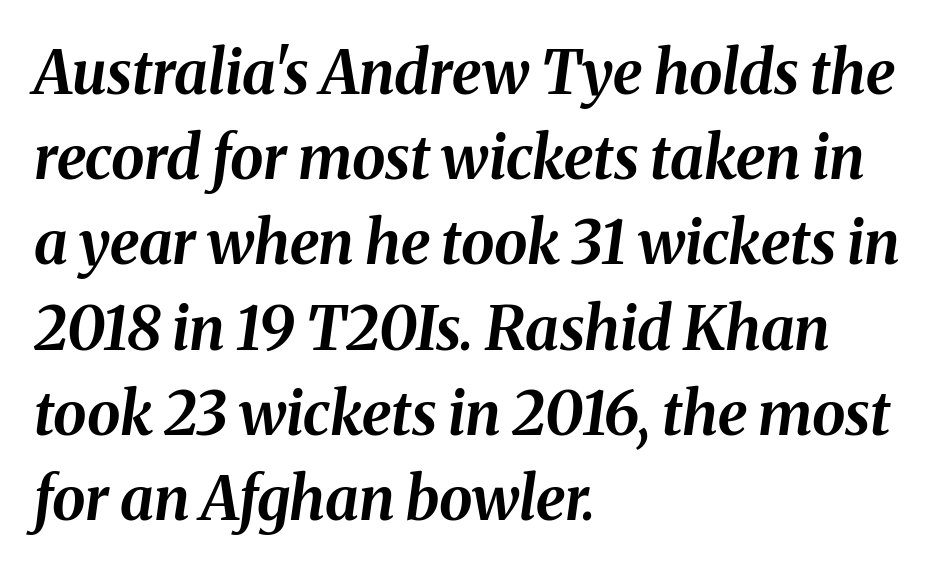
The image shows 60 px bold type, italic (leaning right); set left-aligned, normal line spacing (1.42x), normal letter spacing, not underlined; medium stroke contrast and a medium x-height.
